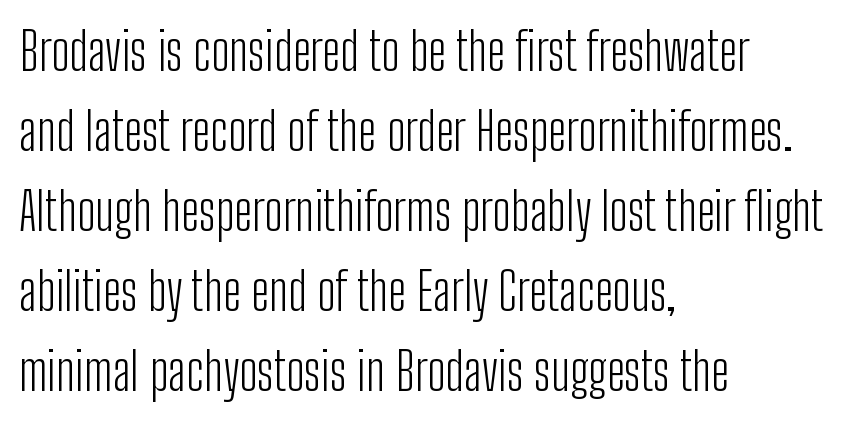
{"serif": "no", "italic": "no", "bold": "no", "weight": "light", "width": "condensed", "stroke_contrast": "low", "x_height": "medium", "monospaced": "no", "underline": "no", "align": "left", "line_spacing": "normal", "line_spacing_ratio": 1.54, "letter_spacing": "normal", "letter_spacing_em": 0.0, "glyph_px": 52}
